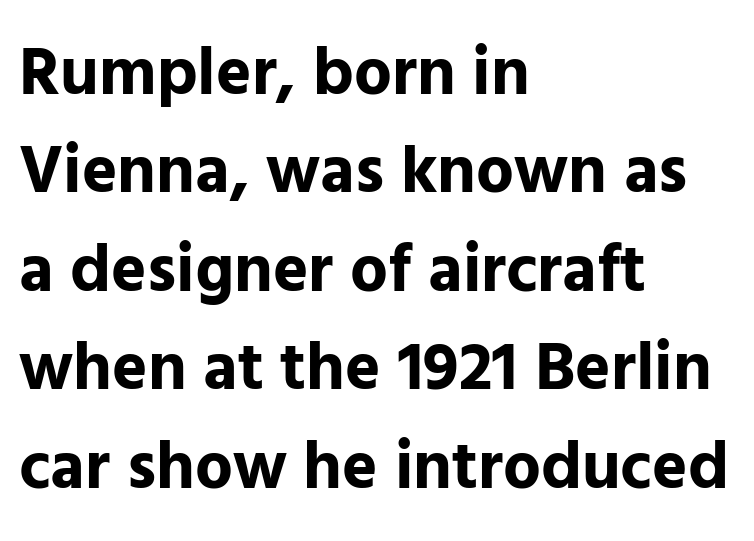
Notice how the passage keeps a crisp vertical edge on the left only. This sample uses an upright cut, with every glyph sitting square on the baseline. How are the letters spaced? Ordinarily, with no added tracking. Descenders hang freely into open space. Are there feet on the stems? There aren't — it's a sans.
